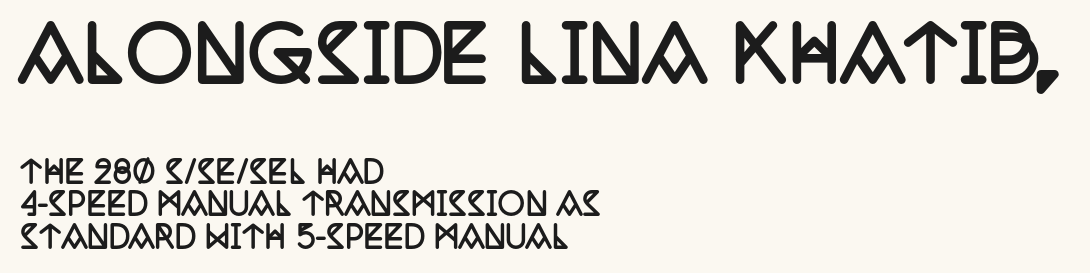
The image shows 74 px semibold, condensed serif type, upright; set left-aligned, tight line spacing (1.07x), normal letter spacing, not underlined; the first (top) block is 2.47x larger; low stroke contrast and a large x-height.
